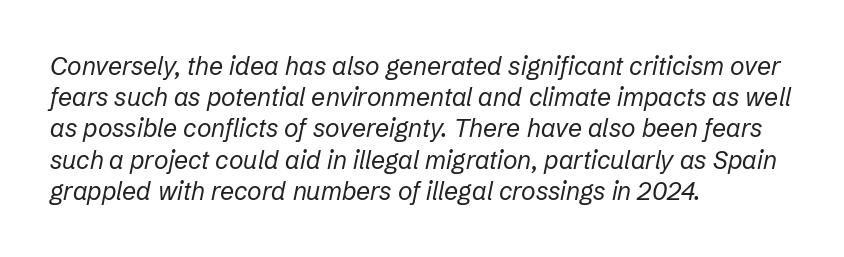
Q: Is the text bold? A: No.
Q: Is the text italic (slanted)? A: Yes, it leans right by about 12 degrees.
Q: Is the text underlined? A: No.
Q: How is the paragraph aligned? A: Left-aligned.
Q: Is the spacing between letters normal or unusually wide? A: Normal.
Q: Is the spacing between lines tight, normal or loose? A: Normal.
